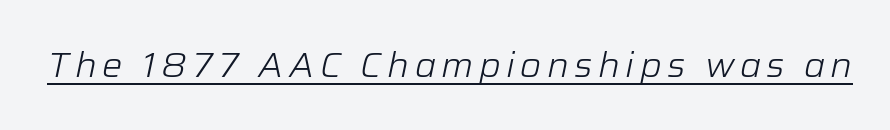
{"italic": "yes", "lean": "right", "slant_degrees": 12, "bold": "no", "weight": "light", "width": "normal", "stroke_contrast": "low", "x_height": "medium", "monospaced": "no", "underline": "yes", "glyph_px": 34}
